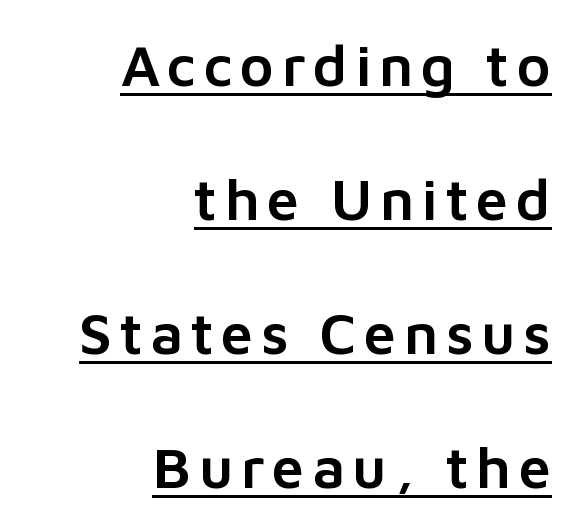
Q: Is the text italic (slanted)? A: No, it is upright.
Q: Is the typeface a serif or a sans-serif typeface? A: Sans-serif.
Q: Is the text underlined? A: Yes.
Q: How is the paragraph aligned? A: Right-aligned.
Q: Is the spacing between lines tight, normal or loose? A: Loose.
Q: Width (condensed, normal, or wide)? A: Normal.
Q: Stroke contrast? A: Low.
Q: x-height? A: Medium.
Q: Monospaced? A: No.
